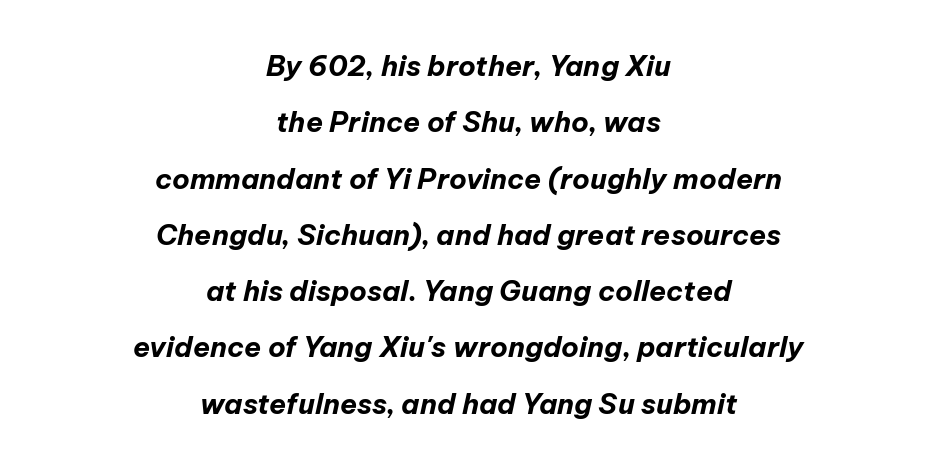
{"italic": "yes", "lean": "right", "slant_degrees": 12, "bold": "yes", "weight": "bold", "width": "normal", "stroke_contrast": "low", "x_height": "medium", "monospaced": "no", "underline": "no", "align": "center", "line_spacing": "loose", "line_spacing_ratio": 2.01, "letter_spacing": "normal", "letter_spacing_em": 0.0, "glyph_px": 28}
